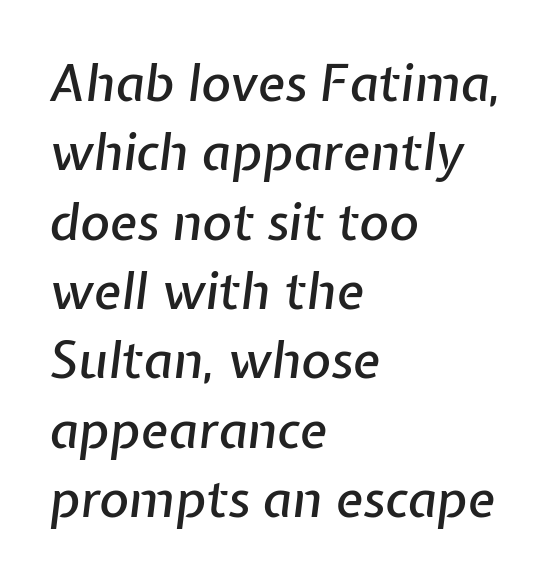
Q: Is the text italic (slanted)? A: Yes, it leans right by about 7 degrees.
Q: Is the text underlined? A: No.
Q: How is the paragraph aligned? A: Left-aligned.
Q: Is the spacing between letters normal or unusually wide? A: Normal.
Q: Is the spacing between lines tight, normal or loose? A: Normal.
Q: Width (condensed, normal, or wide)? A: Normal.
Q: Stroke contrast? A: Low.
Q: x-height? A: Medium.
Q: Monospaced? A: No.
